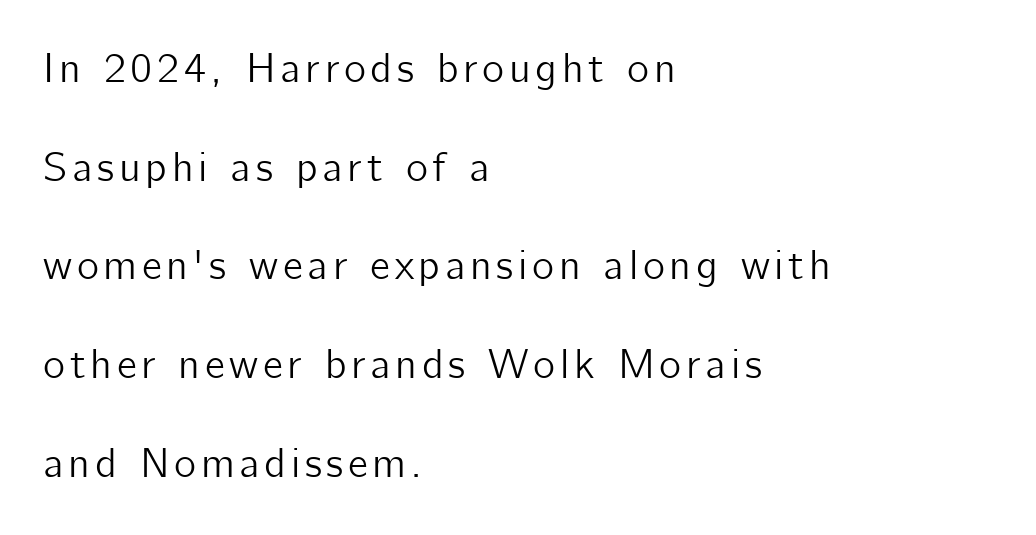
The type sits square on the baseline with zero lean. Type style note: lacks serifs. Honestly, there is no underline to notice here at all. These lines stand farther apart than default settings would place them. Short and long lines alike share a common starting point at left. Character widths vary here, with narrow letters taking less room than wide ones.
